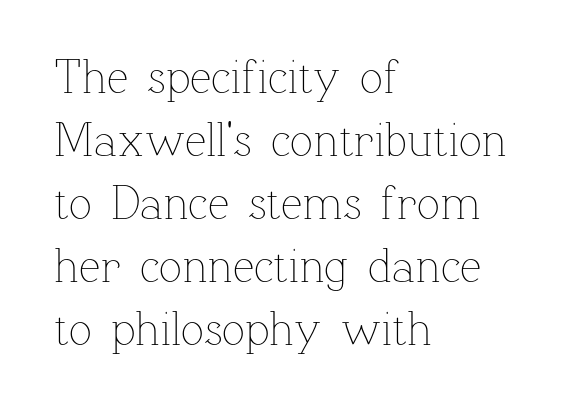
Q: Is the text bold? A: No.
Q: Is the text italic (slanted)? A: No, it is upright.
Q: Is the text underlined? A: No.
Q: How is the paragraph aligned? A: Left-aligned.
Q: Is the spacing between letters normal or unusually wide? A: Normal.
Q: Is the spacing between lines tight, normal or loose? A: Normal.
Q: Width (condensed, normal, or wide)? A: Normal.
Q: Stroke contrast? A: Low.
Q: x-height? A: Medium.
Q: Monospaced? A: No.
